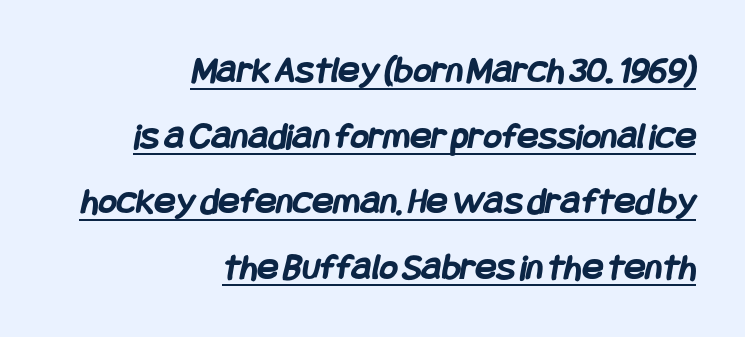
The image shows 39 px semibold, condensed sans-serif type; set right-aligned, normal line spacing (1.68x), normal letter spacing, underlined; low stroke contrast and a large x-height.
